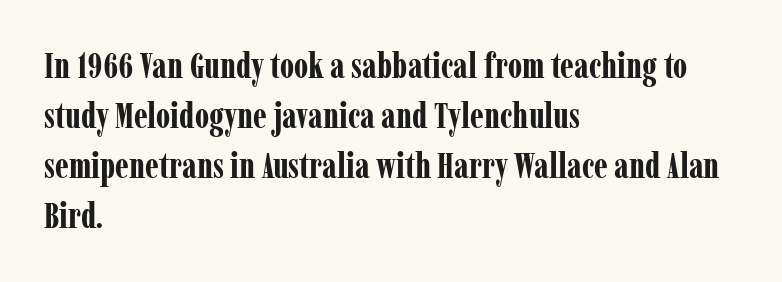
Q: Is the text bold? A: Yes.
Q: Is the text italic (slanted)? A: No, it is upright.
Q: Is the typeface a serif or a sans-serif typeface? A: Serif.
Q: Is the text underlined? A: No.
Q: How is the paragraph aligned? A: Left-aligned.
Q: Is the spacing between letters normal or unusually wide? A: Normal.
Q: Is the spacing between lines tight, normal or loose? A: Normal.
Q: Width (condensed, normal, or wide)? A: Condensed.
Q: Stroke contrast? A: Low.
Q: x-height? A: Medium.
Q: Monospaced? A: No.
